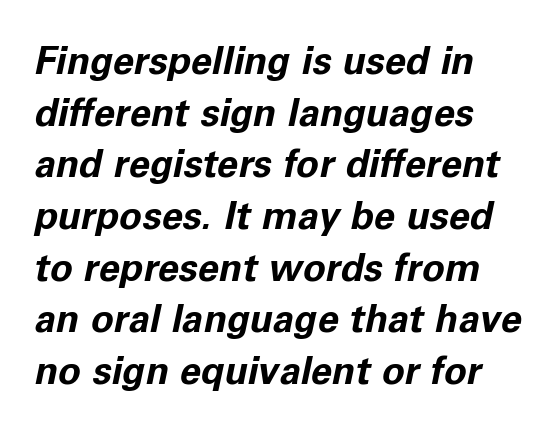
Q: Is the text bold? A: Yes.
Q: Is the text italic (slanted)? A: Yes, it leans right by about 11 degrees.
Q: Is the text underlined? A: No.
Q: How is the paragraph aligned? A: Left-aligned.
Q: Is the spacing between letters normal or unusually wide? A: Normal.
Q: Is the spacing between lines tight, normal or loose? A: Normal.
Q: Width (condensed, normal, or wide)? A: Normal.
Q: Stroke contrast? A: Low.
Q: x-height? A: Medium.
Q: Monospaced? A: No.
